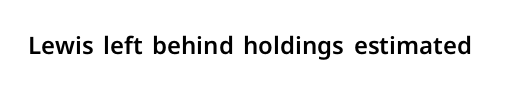
Q: Is the text italic (slanted)? A: No, it is upright.
Q: Is the text underlined? A: No.
Q: Is the spacing between letters normal or unusually wide? A: Normal.
